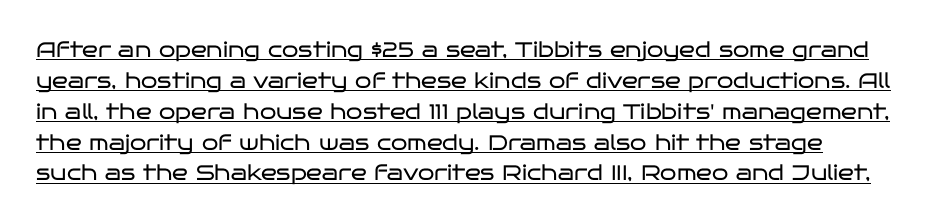
In designer terms, the underline attribute is active on this setting. Compared with a centered layout, this one pins lines to the left instead. Leading: standard. The letterforms sit at book weight or below. The horizontal fit of the characters is conventional and even.
